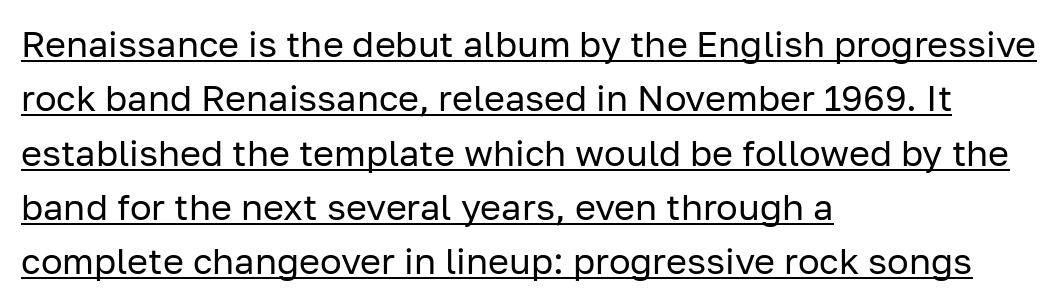
Q: Is the text bold? A: No.
Q: Is the text italic (slanted)? A: No, it is upright.
Q: Is the typeface a serif or a sans-serif typeface? A: Sans-serif.
Q: Is the text underlined? A: Yes.
Q: How is the paragraph aligned? A: Left-aligned.
Q: Is the spacing between letters normal or unusually wide? A: Normal.
Q: Is the spacing between lines tight, normal or loose? A: Normal.
Q: Width (condensed, normal, or wide)? A: Normal.
Q: Stroke contrast? A: Low.
Q: x-height? A: Medium.
Q: Monospaced? A: No.
